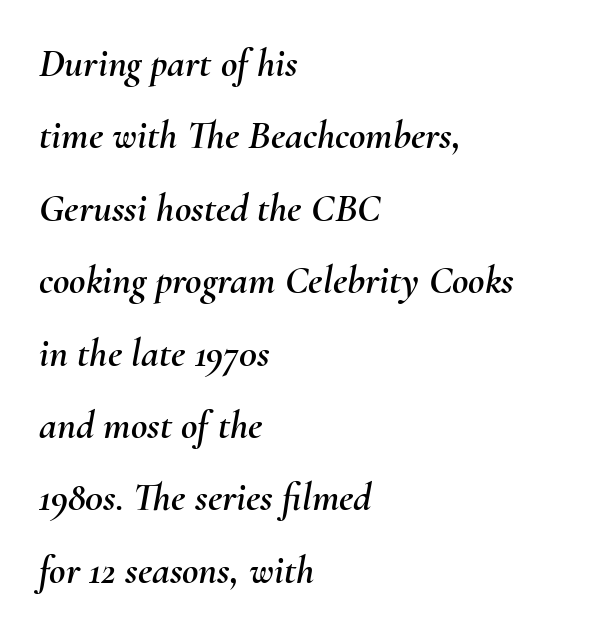
{"italic": "yes", "lean": "right", "slant_degrees": 10, "width": "normal", "stroke_contrast": "medium", "x_height": "small", "monospaced": "no", "underline": "no", "align": "left", "line_spacing_ratio": 1.81, "letter_spacing": "normal", "letter_spacing_em": 0.0, "glyph_px": 40}
